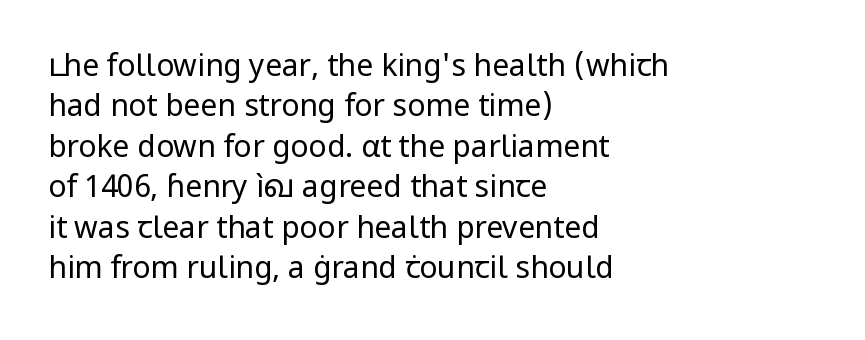
The characters display no serif detailing; their extremities are plain. In CSS terms this would be text-align: left. Ordinary non-slanted type is in use. A typesetter would call this proportional, since set widths differ per character.
